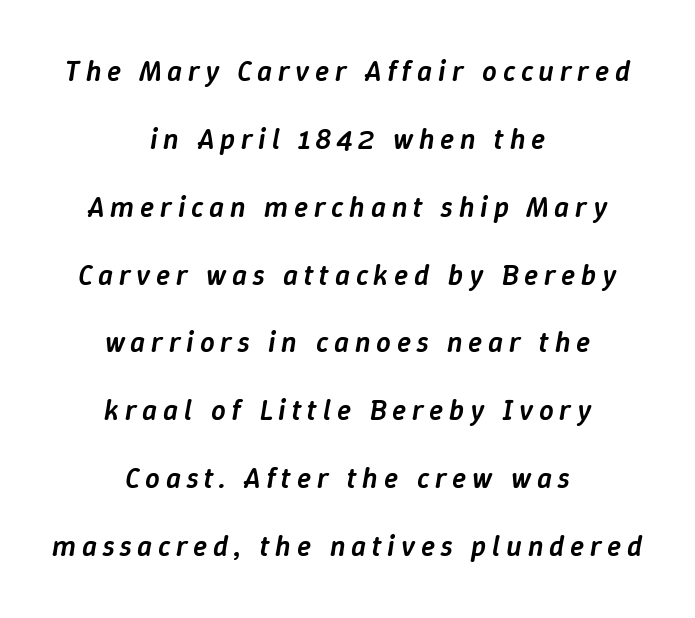
{"italic": "yes", "lean": "right", "slant_degrees": 9, "bold": "semi", "weight": "semibold", "width": "normal", "stroke_contrast": "low", "x_height": "medium", "monospaced": "no", "underline": "no", "align": "center", "line_spacing": "loose", "line_spacing_ratio": 2.34, "letter_spacing": "wide", "letter_spacing_em": 0.2, "glyph_px": 29}
